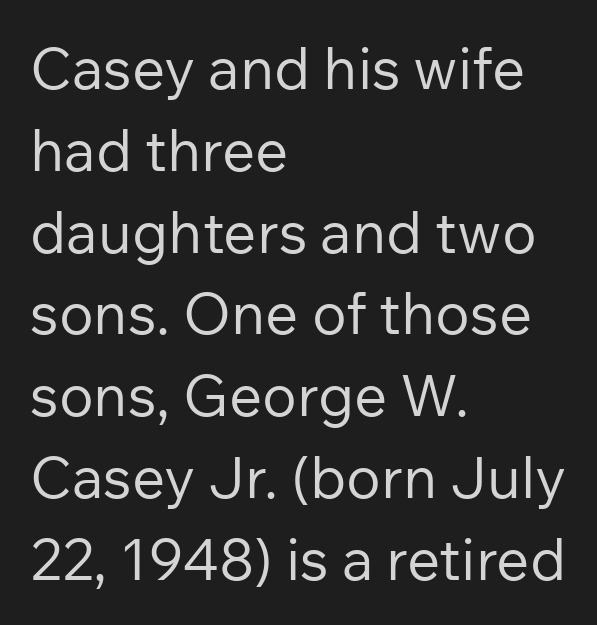
The image shows 58 px regular-weight sans-serif type, upright; set left-aligned, normal line spacing (1.41x), normal letter spacing, not underlined; low stroke contrast and a medium x-height.
